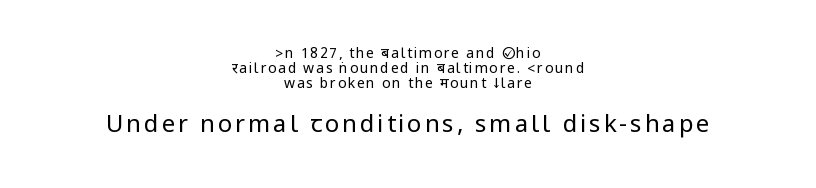
These lines are centered, leaving both edges ragged. The letterforms sit at book weight or below. Posture: upright roman. The glyphs are unaccompanied by any horizontal stroke below them.
